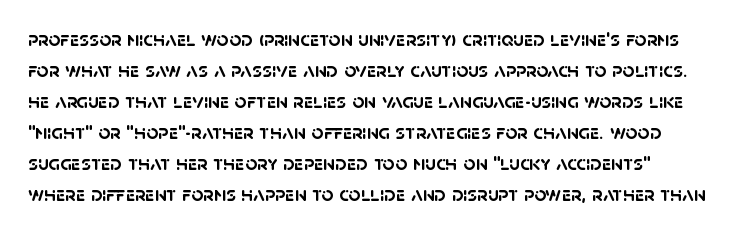
The image shows 21 px bold type; set normal line spacing (1.48x), normal letter spacing, not underlined.
